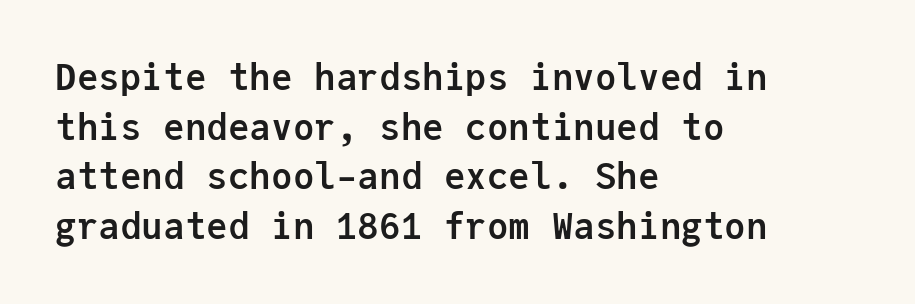
The image shows 36 px semibold sans-serif type, upright, monospaced; set left-aligned, normal line spacing (1.38x), normal letter spacing, not underlined; low stroke contrast and a medium x-height.
